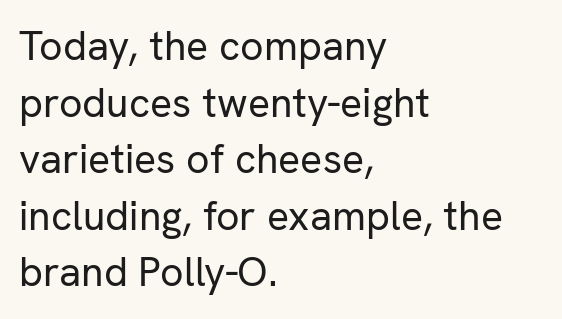
{"serif": "no", "italic": "no", "bold": "no", "weight": "regular", "width": "normal", "stroke_contrast": "low", "x_height": "medium", "monospaced": "no", "underline": "no", "align": "left", "line_spacing": "normal", "line_spacing_ratio": 1.38, "letter_spacing": "normal", "letter_spacing_em": 0.0, "glyph_px": 41}
